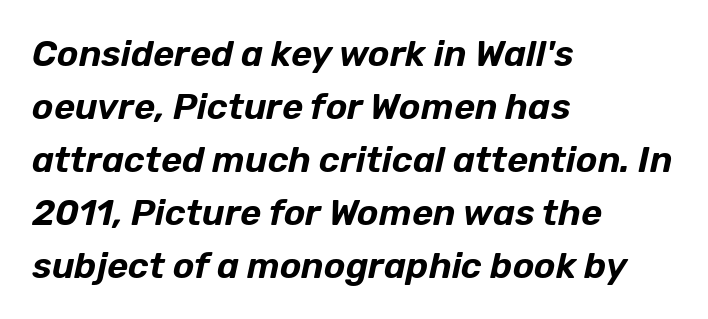
{"italic": "yes", "lean": "right", "slant_degrees": 12, "width": "normal", "stroke_contrast": "low", "x_height": "medium", "monospaced": "no", "underline": "no", "align": "left", "line_spacing": "normal", "line_spacing_ratio": 1.47, "letter_spacing": "normal", "letter_spacing_em": 0.0, "glyph_px": 36}
